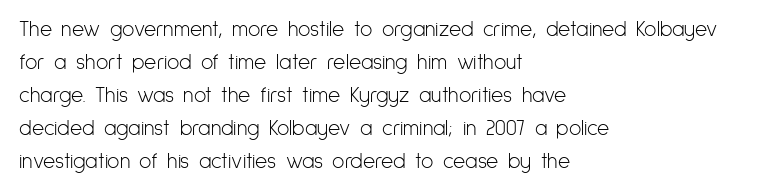
No italicization has been applied; the sample stays upright. This rendering features lettering with no underline. Summary of weight: not heavy and not bold. The typesetter chose a ragged-right arrangement here. The vertical gap from one line to the next is medium.
